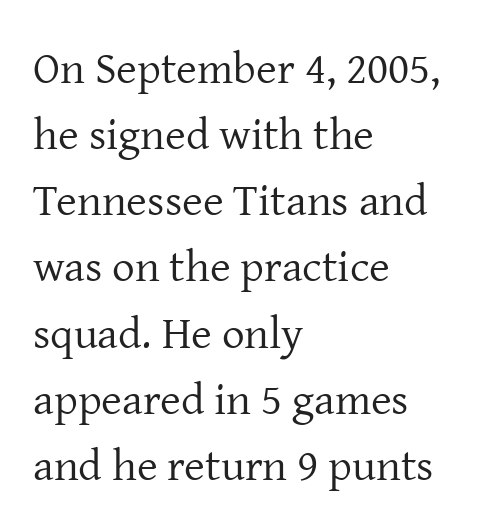
A typesetter would call this proportional, since set widths differ per character. The cut favours lightness, reaching ordinary text weight at its darkest. This sample uses an upright cut, with every glyph sitting square on the baseline. This rendering uses left alignment, leaving the right contour irregular. The space between consecutive lines is moderate.
